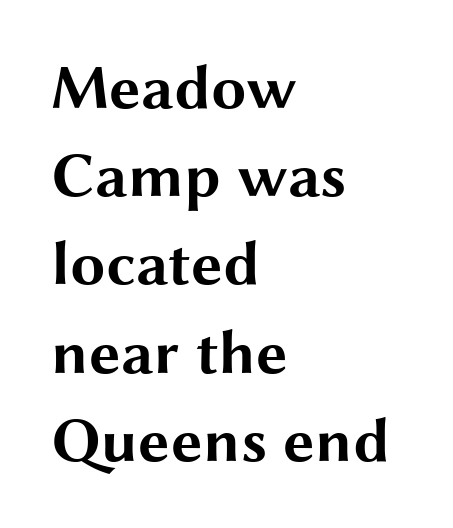
The image shows 63 px bold, wide sans-serif type, upright; set left-aligned, normal line spacing (1.4x), normal letter spacing, not underlined; medium stroke contrast and a medium x-height.
